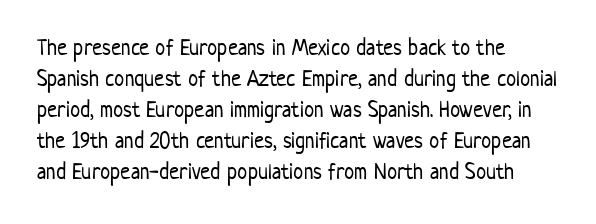
{"italic": "no", "bold": "no", "underline": "no", "align": "left", "line_spacing": "normal", "line_spacing_ratio": 1.35, "letter_spacing": "normal", "letter_spacing_em": 0.0, "glyph_px": 23}
